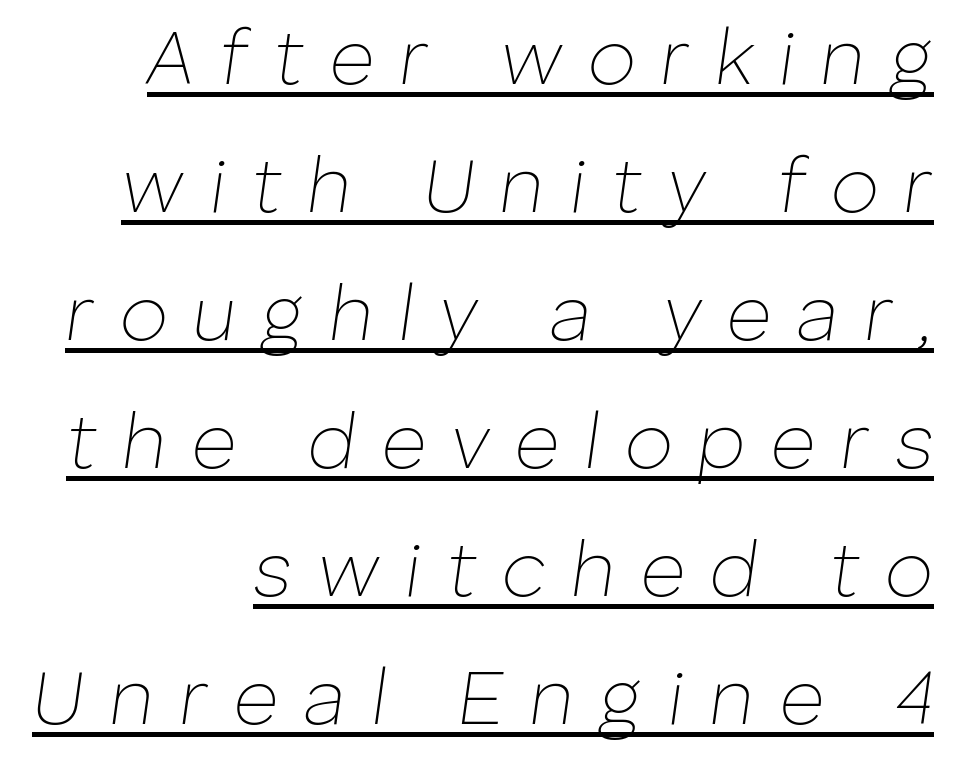
{"italic": "yes", "lean": "right", "slant_degrees": 8, "bold": "no", "weight": "thin", "width": "normal", "stroke_contrast": "low", "x_height": "medium", "monospaced": "no", "underline": "yes", "align": "right", "line_spacing": "normal", "line_spacing_ratio": 1.64, "letter_spacing": "wide", "letter_spacing_em": 0.32, "glyph_px": 78}
